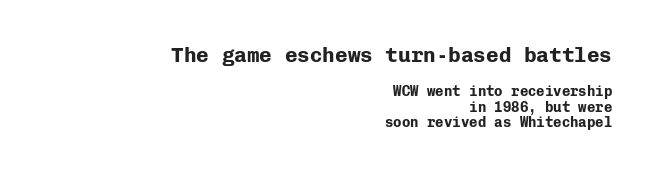
Q: Is the text bold? A: Yes.
Q: Is the text italic (slanted)? A: No, it is upright.
Q: Is the text underlined? A: No.
Q: How is the paragraph aligned? A: Right-aligned.
Q: Is the spacing between letters normal or unusually wide? A: Normal.
Q: Is the spacing between lines tight, normal or loose? A: Tight.
Q: Which block of text is set in a larger size, the first (top) or the second (bottom)? A: The first (top) one.
